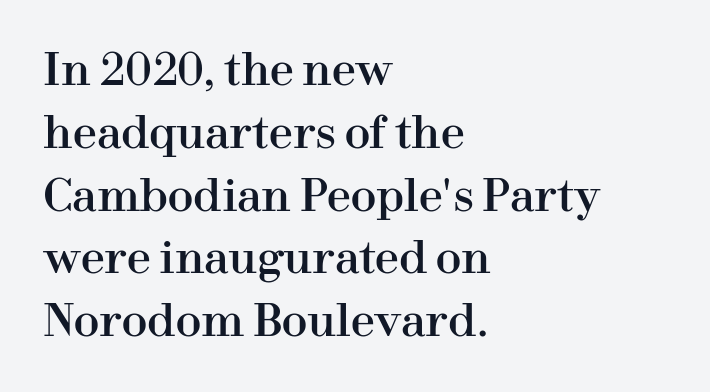
{"serif": "yes", "italic": "no", "width": "normal", "stroke_contrast": "high", "x_height": "medium", "monospaced": "no", "underline": "no", "align": "left", "line_spacing": "normal", "line_spacing_ratio": 1.46, "letter_spacing": "normal", "letter_spacing_em": 0.0, "glyph_px": 43}
